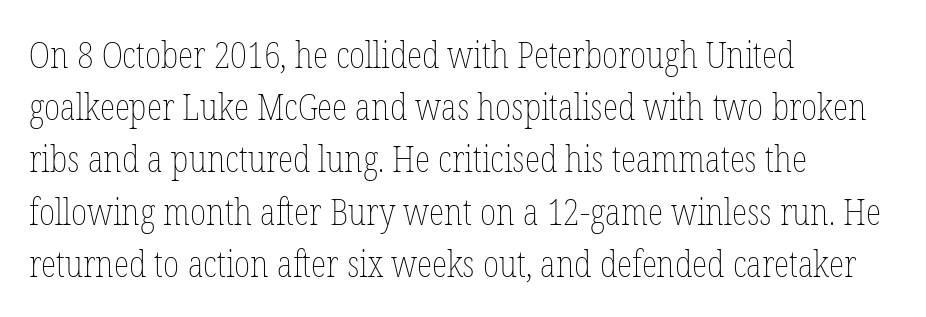
Left-aligned paragraph, ragged on the right. Successive baselines arrive at the customary interval. How are the letters spaced? Ordinarily, with no added tracking. Every stem runs plumb, perpendicular to the baseline. The baseline area is clear. Stem width sits at or under what a default text font uses.
